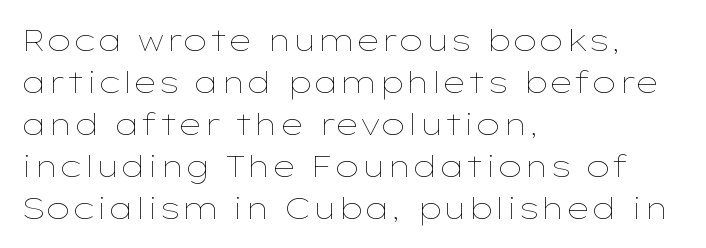
Q: Is the text bold? A: No.
Q: Is the text italic (slanted)? A: No, it is upright.
Q: Is the text underlined? A: No.
Q: How is the paragraph aligned? A: Left-aligned.
Q: Is the spacing between letters normal or unusually wide? A: Normal.
Q: Is the spacing between lines tight, normal or loose? A: Normal.
Q: Width (condensed, normal, or wide)? A: Wide.
Q: Stroke contrast? A: Low.
Q: x-height? A: Medium.
Q: Monospaced? A: No.
